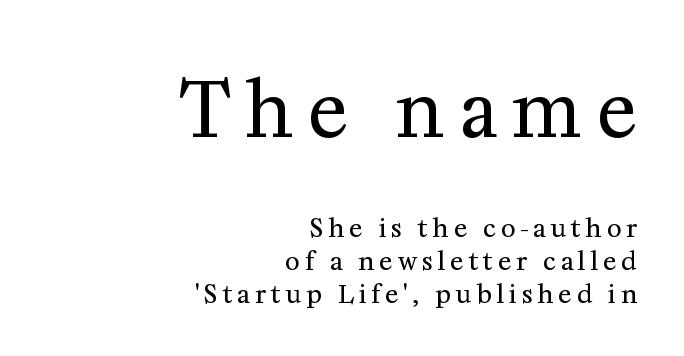
Q: Is the text bold? A: No.
Q: Is the text italic (slanted)? A: No, it is upright.
Q: Is the typeface a serif or a sans-serif typeface? A: Serif.
Q: Is the text underlined? A: No.
Q: How is the paragraph aligned? A: Right-aligned.
Q: Is the spacing between letters normal or unusually wide? A: Unusually wide.
Q: Is the spacing between lines tight, normal or loose? A: Normal.
Q: Which block of text is set in a larger size, the first (top) or the second (bottom)? A: The first (top) one.
Q: Width (condensed, normal, or wide)? A: Normal.
Q: Stroke contrast? A: Medium.
Q: x-height? A: Medium.
Q: Monospaced? A: No.
